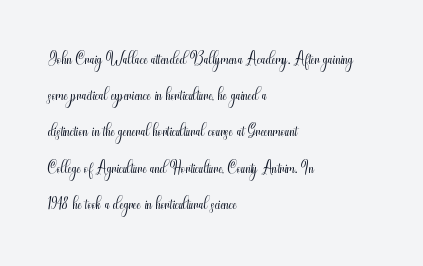
Q: Is the text bold? A: No.
Q: Is the text italic (slanted)? A: Yes.
Q: Is the text underlined? A: No.
Q: How is the paragraph aligned? A: Left-aligned.
Q: Is the spacing between letters normal or unusually wide? A: Normal.
Q: Is the spacing between lines tight, normal or loose? A: Normal.
